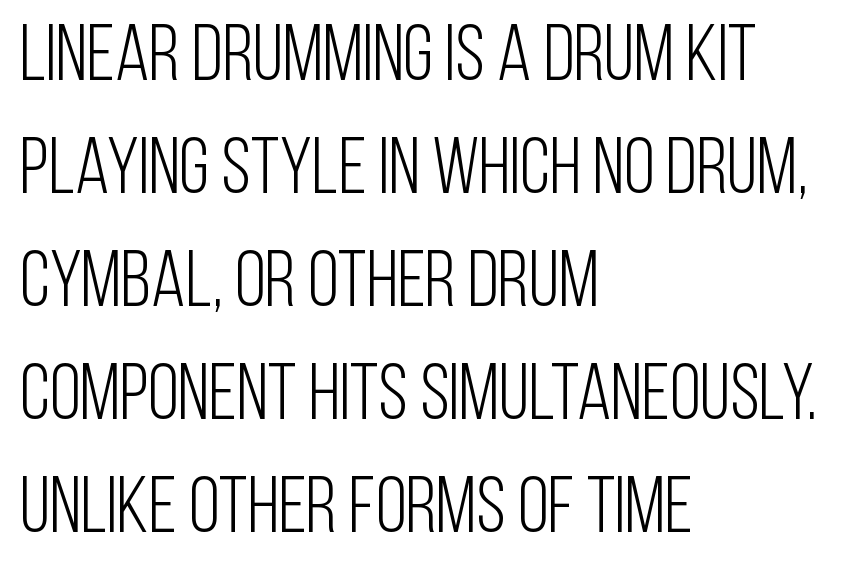
The image shows 79 px light, condensed sans-serif type, upright; set left-aligned, normal line spacing (1.43x), normal letter spacing, not underlined; low stroke contrast and a large x-height.
